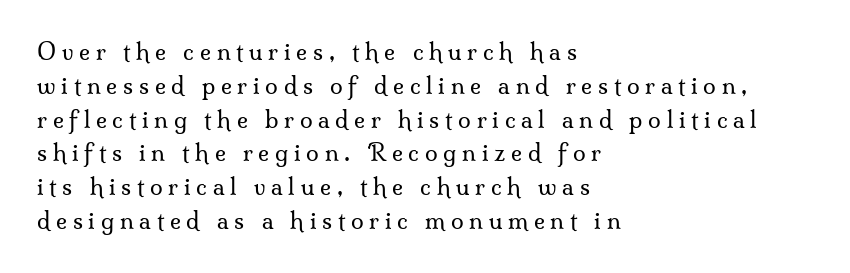
Line starts are locked; line ends wander. The rendering uses a moderate line-height, typical for paragraphs. Posture: straight, roman, zero tilt. There is plenty of visible air inserted between adjacent glyphs.
